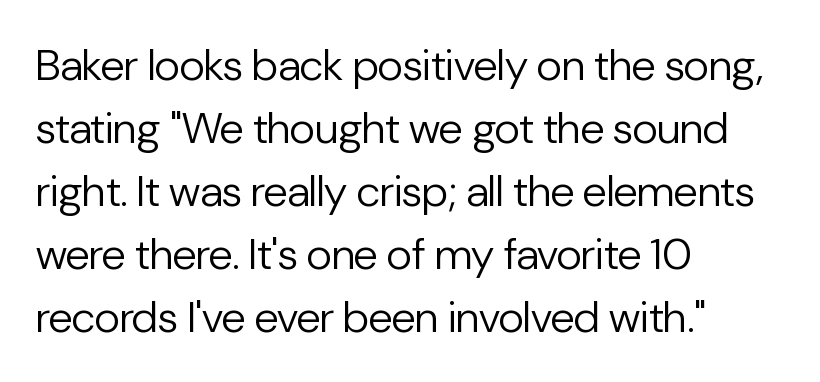
One-word summary of the alignment: left. Vertical spacing — default. A roman cut, with each character standing at attention. You could call the tracking neutral — neither tight nor loose. Do the characters align in a grid? No, the font is proportional.
